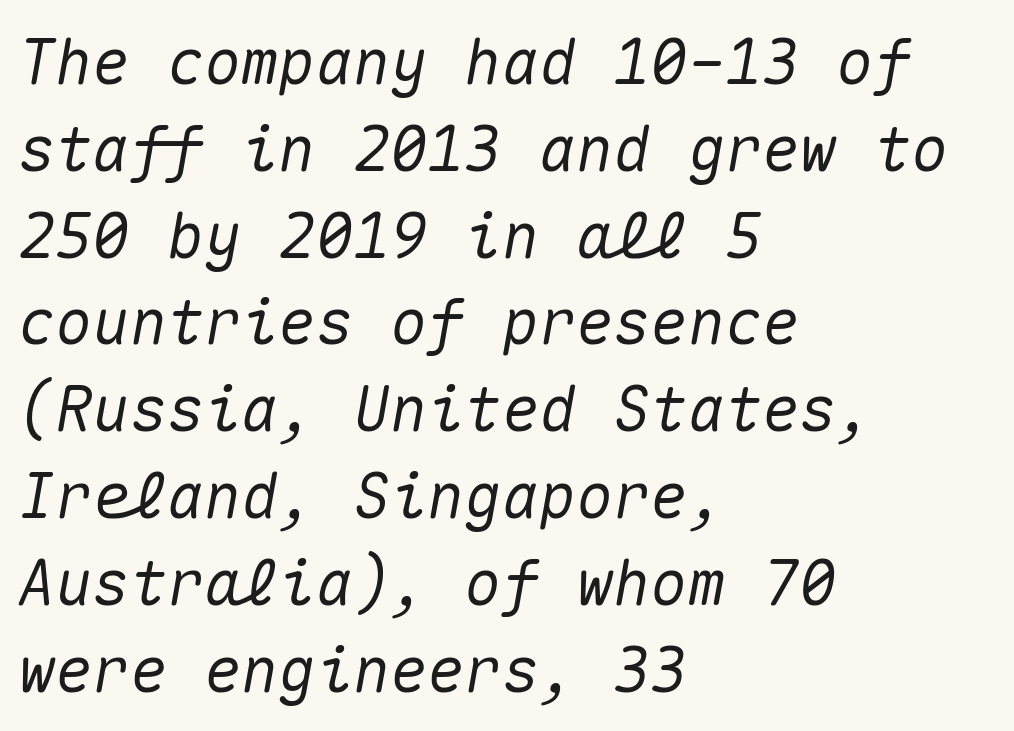
The horizontal fit of the characters is conventional and even. Bare-footed words on every line. Is this a fixed-width face? Yes — each glyph sits in an identical cell. Typeset ragged right — the left edge is the straight one.
